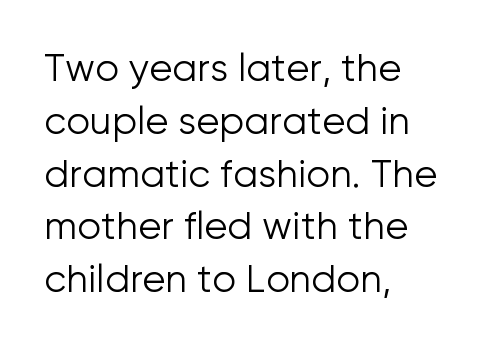
Q: Is the text bold? A: No.
Q: Is the text italic (slanted)? A: No, it is upright.
Q: Is the typeface a serif or a sans-serif typeface? A: Sans-serif.
Q: Is the text underlined? A: No.
Q: How is the paragraph aligned? A: Left-aligned.
Q: Is the spacing between letters normal or unusually wide? A: Normal.
Q: Is the spacing between lines tight, normal or loose? A: Normal.
Q: Width (condensed, normal, or wide)? A: Normal.
Q: Stroke contrast? A: Low.
Q: x-height? A: Medium.
Q: Monospaced? A: No.
